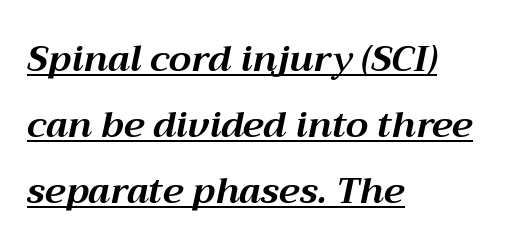
Does a line run under the words? Yes, clearly. The gaps between neighbouring characters are ordinary and unremarkable. The passage is arranged the way most books set body copy — flush left. This sample has the flowing, uneven cadence of proportional lettering. Typesetter's note: full bold, strokes at maximum text heaviness.
